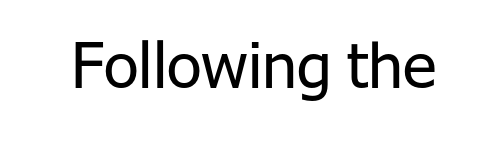
Q: Is the text bold? A: No.
Q: Is the text italic (slanted)? A: No, it is upright.
Q: Is the typeface a serif or a sans-serif typeface? A: Sans-serif.
Q: Is the text underlined? A: No.
Q: Is the spacing between letters normal or unusually wide? A: Normal.
Q: Width (condensed, normal, or wide)? A: Normal.
Q: Stroke contrast? A: Low.
Q: x-height? A: Medium.
Q: Monospaced? A: No.
